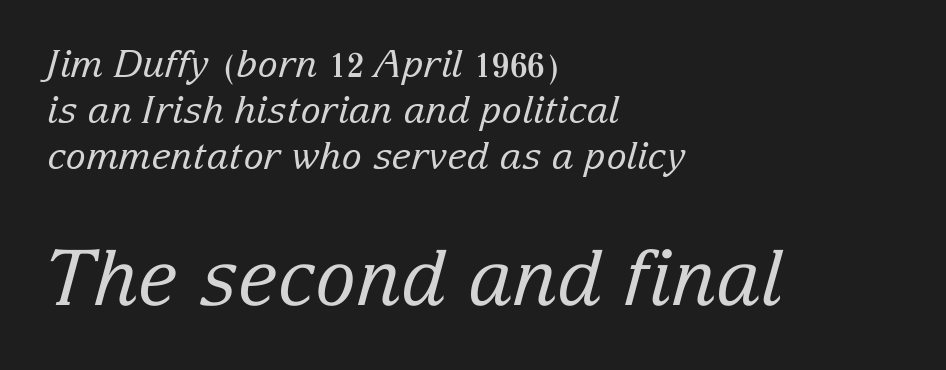
{"serif": "yes", "italic": "yes", "lean": "right", "slant_degrees": 15, "bold": "no", "weight": "regular", "width": "normal", "stroke_contrast": "low", "x_height": "medium", "monospaced": "no", "underline": "no", "align": "left", "line_spacing_ratio": 1.21, "letter_spacing": "normal", "letter_spacing_em": 0.0, "larger_block": "second", "size_ratio": 2.03, "glyph_px": 77}
